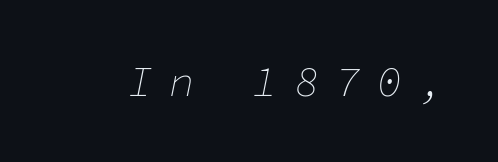
Italic? Definitely — the glyphs are oblique. The strokes carry an ordinary text weight at most. Do the characters align in a grid? Yes, the font is monospaced. Glance below the letters and you will spot only blank space. The letters are spread apart with noticeably loose tracking.
